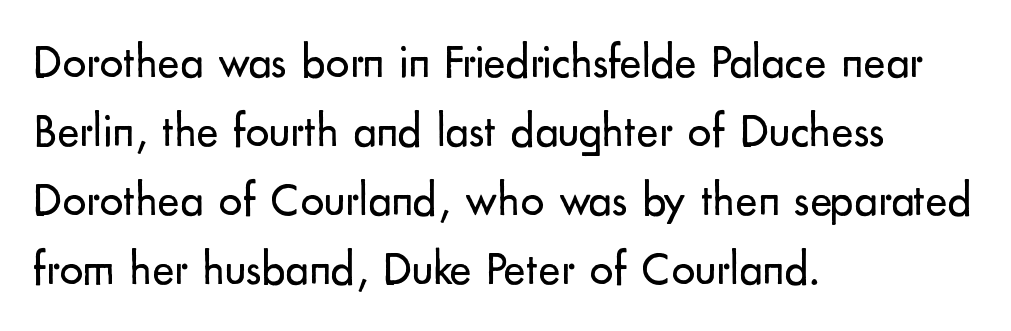
Q: Is the text bold? A: No.
Q: Is the text italic (slanted)? A: No, it is upright.
Q: Is the typeface a serif or a sans-serif typeface? A: Sans-serif.
Q: Is the text underlined? A: No.
Q: How is the paragraph aligned? A: Left-aligned.
Q: Is the spacing between letters normal or unusually wide? A: Normal.
Q: Is the spacing between lines tight, normal or loose? A: Normal.
Q: Width (condensed, normal, or wide)? A: Normal.
Q: Stroke contrast? A: Low.
Q: x-height? A: Small.
Q: Monospaced? A: No.
